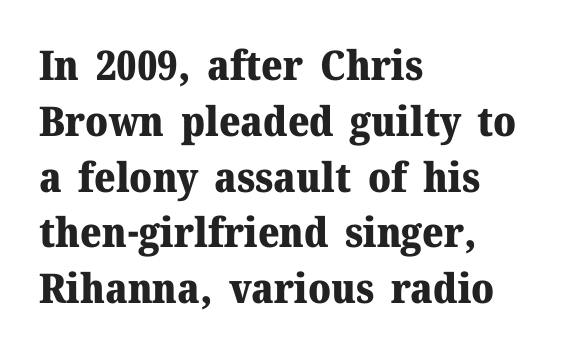
Q: Is the text bold? A: Yes.
Q: Is the text italic (slanted)? A: No, it is upright.
Q: Is the typeface a serif or a sans-serif typeface? A: Serif.
Q: Is the text underlined? A: No.
Q: How is the paragraph aligned? A: Left-aligned.
Q: Is the spacing between letters normal or unusually wide? A: Normal.
Q: Is the spacing between lines tight, normal or loose? A: Normal.
Q: Width (condensed, normal, or wide)? A: Normal.
Q: Stroke contrast? A: Medium.
Q: x-height? A: Medium.
Q: Monospaced? A: No.
